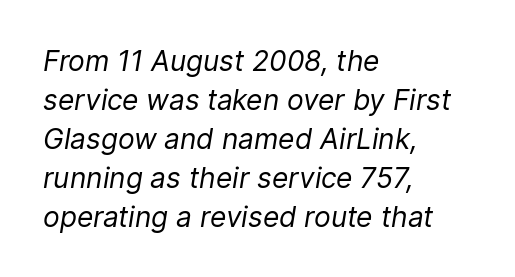
The image shows 28 px regular-weight type, italic (leaning right); set left-aligned, normal line spacing (1.39x), normal letter spacing, not underlined; low stroke contrast and a medium x-height.
